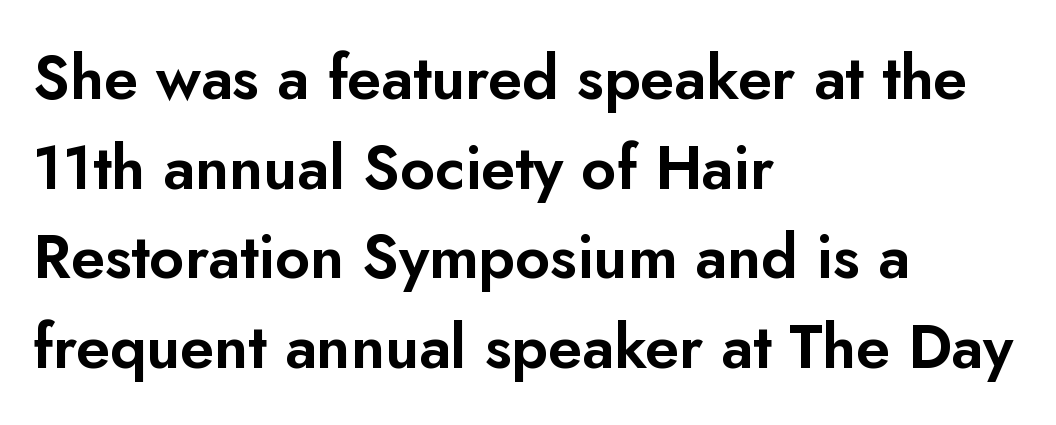
The strip under each line holds only bare page. Line starts are locked; line ends wander. The letters stand upright; this is a roman face. In terms of letterspacing, this is plain default setting. The rows are spaced the way most documents space them.
